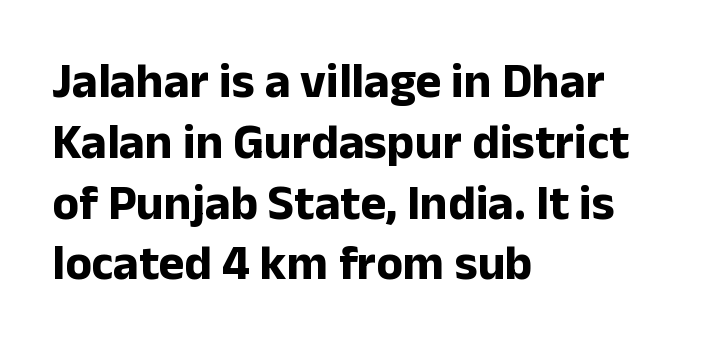
Q: Is the text bold? A: Yes.
Q: Is the text italic (slanted)? A: No, it is upright.
Q: Is the typeface a serif or a sans-serif typeface? A: Sans-serif.
Q: Is the text underlined? A: No.
Q: How is the paragraph aligned? A: Left-aligned.
Q: Is the spacing between letters normal or unusually wide? A: Normal.
Q: Width (condensed, normal, or wide)? A: Normal.
Q: Stroke contrast? A: Low.
Q: x-height? A: Medium.
Q: Monospaced? A: No.
